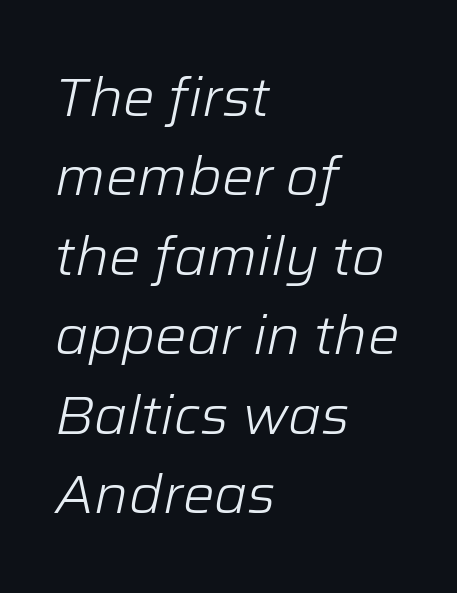
{"italic": "yes", "lean": "right", "slant_degrees": 12, "bold": "no", "weight": "light", "width": "normal", "stroke_contrast": "low", "x_height": "medium", "monospaced": "no", "underline": "no", "align": "left", "line_spacing": "normal", "line_spacing_ratio": 1.5, "letter_spacing": "normal", "letter_spacing_em": 0.0, "glyph_px": 53}
